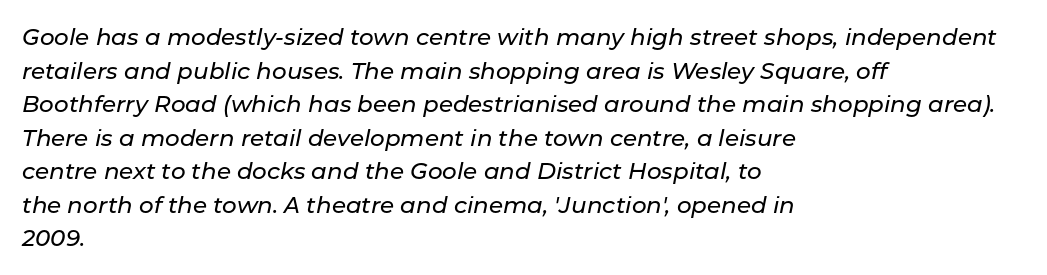
The image shows 23 px text type, italic (leaning right); set left-aligned, normal line spacing (1.46x), normal letter spacing, not underlined.
